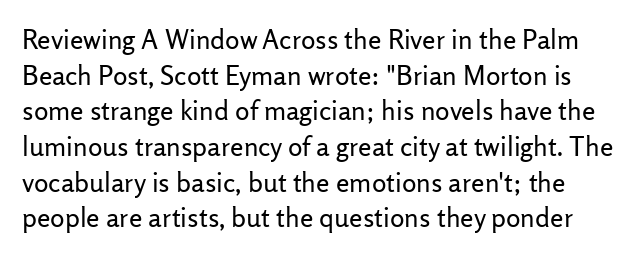
Only glyphs here, with clear space below each row. Does extra space separate the letters? No, they use regular spacing. Style check: upright. This sample keeps an unexceptional amount of space between lines. No extra ink here — the face is not bold.
